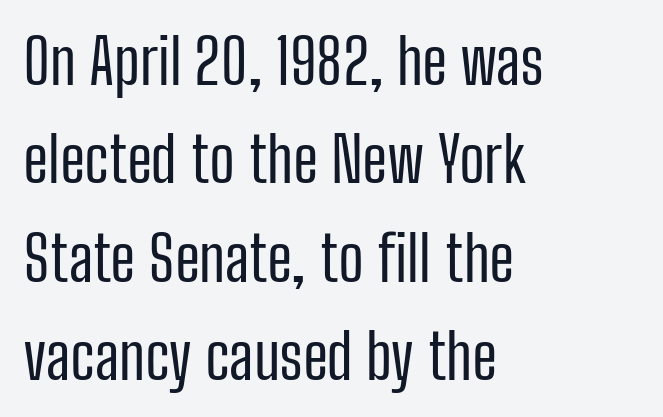
Interline gaps are of average width in this sample. Note the varied advance widths — an 'i' is clearly narrower than an 'm'. A roman cut, with each character standing at attention. Inter-character spacing is left at the font's built-in metrics. Stems and bowls with no extra thickness — not bold.
